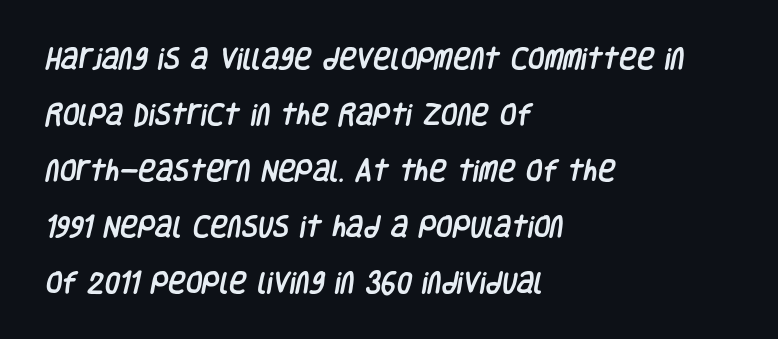
Q: Is the text underlined? A: No.
Q: How is the paragraph aligned? A: Left-aligned.
Q: Is the spacing between letters normal or unusually wide? A: Normal.
Q: Is the spacing between lines tight, normal or loose? A: Loose.
